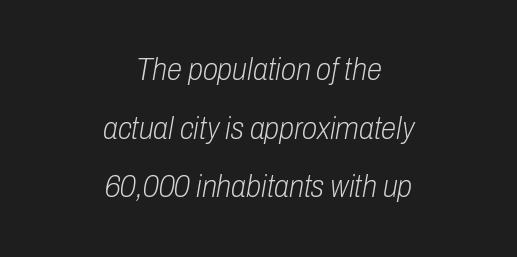
The image shows 31 px light, condensed type, italic (leaning right); set centered, line spacing 1.89x, normal letter spacing, not underlined; low stroke contrast and a medium x-height.
